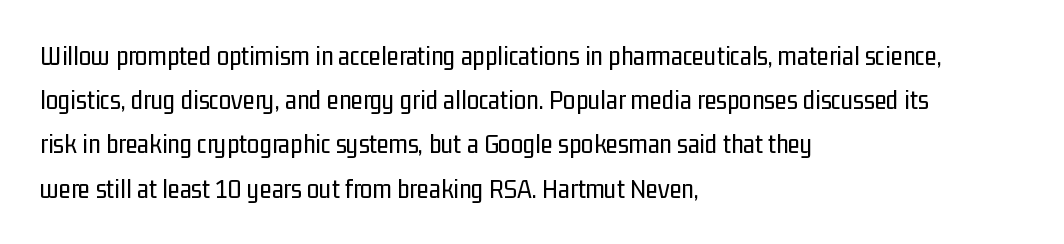
Q: Is the text bold? A: No.
Q: Is the text italic (slanted)? A: No, it is upright.
Q: Is the typeface a serif or a sans-serif typeface? A: Sans-serif.
Q: Is the text underlined? A: No.
Q: How is the paragraph aligned? A: Left-aligned.
Q: Is the spacing between letters normal or unusually wide? A: Normal.
Q: Is the spacing between lines tight, normal or loose? A: Normal.
Q: Width (condensed, normal, or wide)? A: Condensed.
Q: Stroke contrast? A: Low.
Q: x-height? A: Medium.
Q: Monospaced? A: No.
